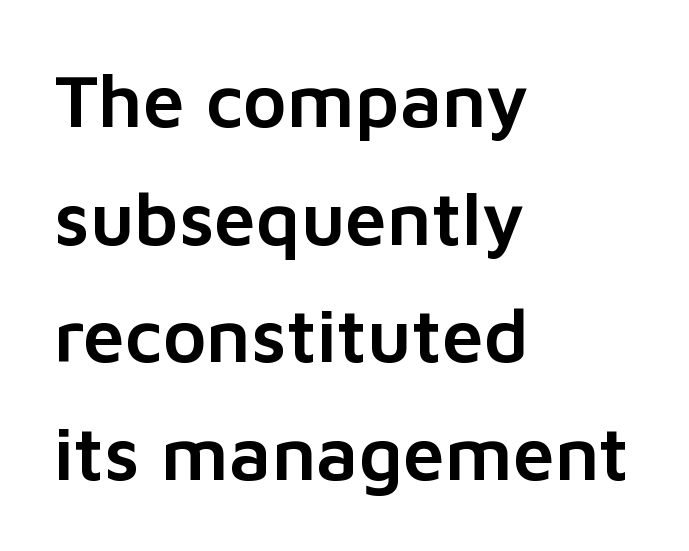
Q: Is the text italic (slanted)? A: No, it is upright.
Q: Is the typeface a serif or a sans-serif typeface? A: Sans-serif.
Q: Is the text underlined? A: No.
Q: How is the paragraph aligned? A: Left-aligned.
Q: Is the spacing between letters normal or unusually wide? A: Normal.
Q: Is the spacing between lines tight, normal or loose? A: Normal.
Q: Width (condensed, normal, or wide)? A: Normal.
Q: Stroke contrast? A: Low.
Q: x-height? A: Medium.
Q: Monospaced? A: No.
